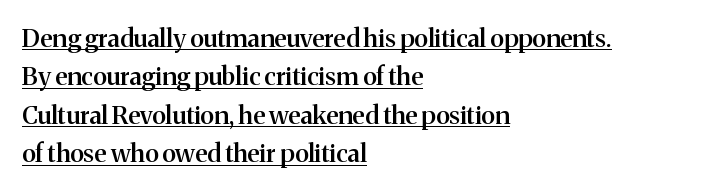
{"italic": "no", "bold": "semi", "underline": "yes", "align": "left", "line_spacing": "normal", "line_spacing_ratio": 1.54, "letter_spacing": "normal", "letter_spacing_em": 0.0, "glyph_px": 25}
